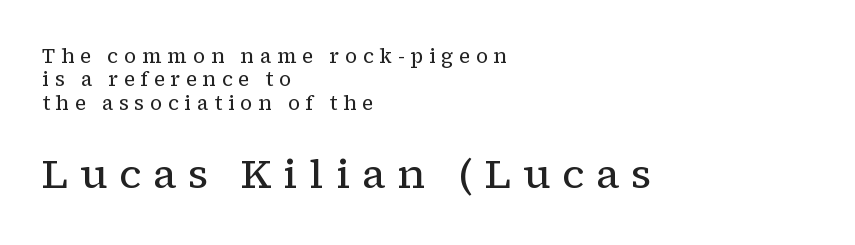
{"serif": "yes", "italic": "no", "bold": "no", "weight": "regular", "width": "normal", "stroke_contrast": "low", "x_height": "medium", "monospaced": "no", "underline": "no", "align": "left", "line_spacing_ratio": 1.17, "letter_spacing": "wide", "letter_spacing_em": 0.28, "larger_block": "second", "size_ratio": 2.05, "glyph_px": 41}
